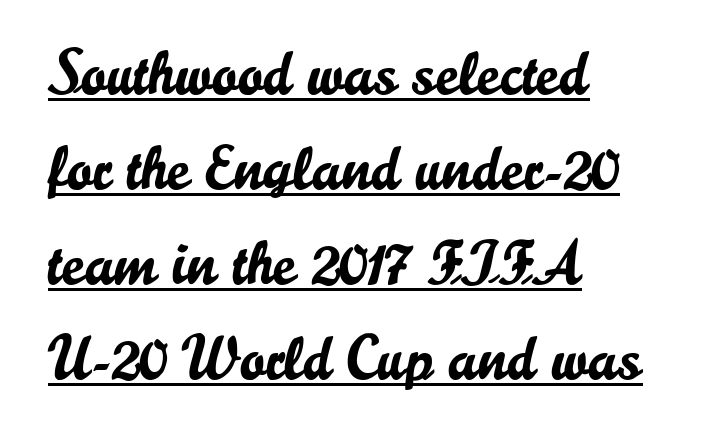
The type is set solid horizontally, with unmodified tracking. Looks like regular typesetting: each glyph gets only the width it needs. The specimen includes a rule beneath the text block's lines. Stroke terminals: plain, sans-serif. Each new line begins a customary step beneath the previous one.
